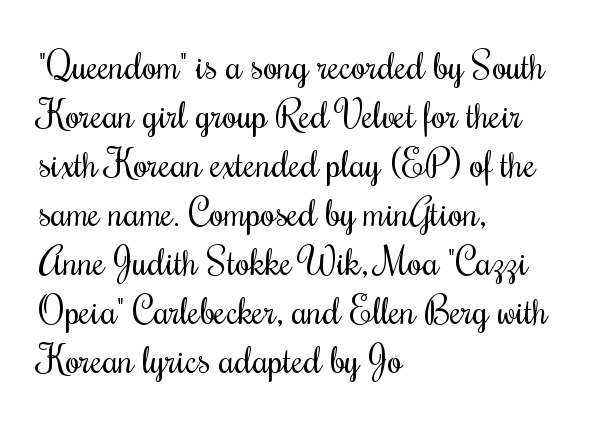
I'd call this a serif setting — the letters wear small feet. Proportional: the letters do not fall into vertical columns. The passage shown stacks its lines at a standard gap. Line beginnings align vertically; line endings do not. Bare-footed words on every line.
